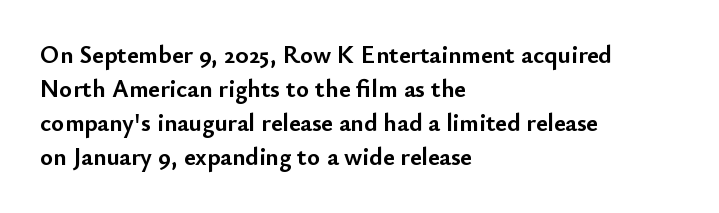
The image shows 25 px bold type, upright; set left-aligned, normal line spacing (1.36x), normal letter spacing, not underlined.
